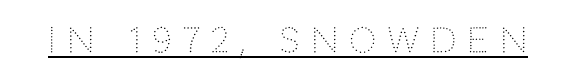
The image shows 34 px light sans-serif type, upright; set unusually wide letter spacing (+0.33 em), underlined; low stroke contrast and a large x-height.
